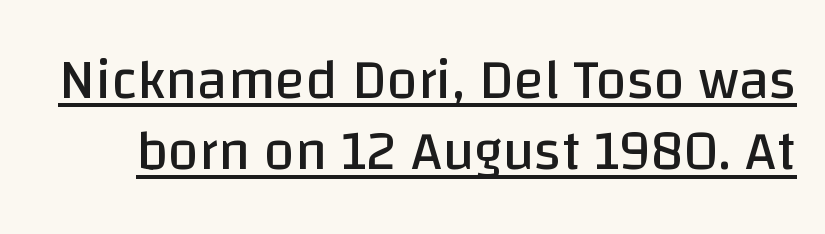
The rendering uses natural spacing where letterforms have individual widths. The font family rendered here belongs to the sans-serif group. Nobody touched the tracking dial on this one. Caption: lettering with a line underneath.
